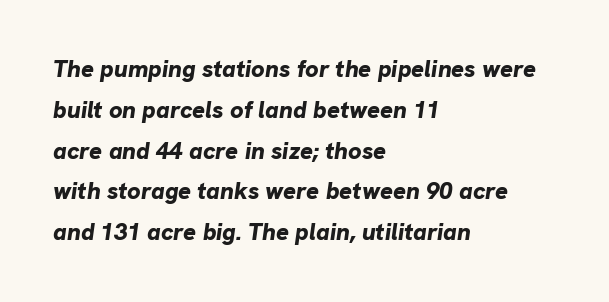
{"italic": "yes", "lean": "right", "slant_degrees": 8, "bold": "yes", "underline": "no", "align": "left", "line_spacing": "normal", "line_spacing_ratio": 1.7, "letter_spacing": "normal", "letter_spacing_em": 0.0, "glyph_px": 24}
